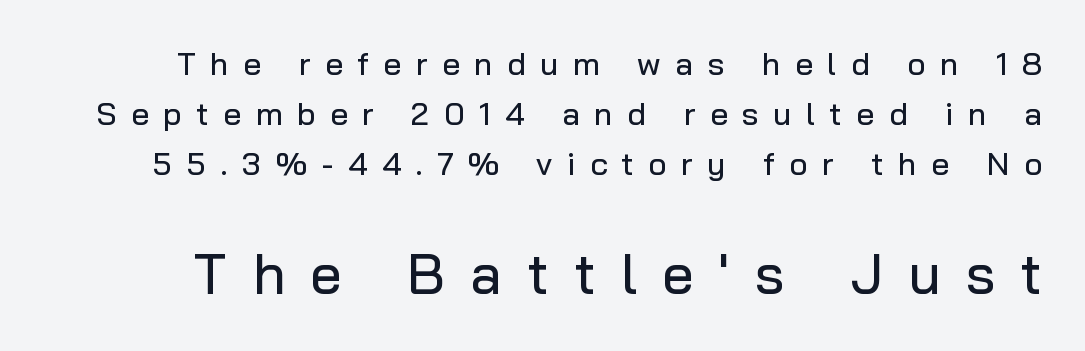
Spacing between characters has been opened up far beyond the box default. Character widths vary here, with narrow letters taking less room than wide ones. A typesetter would call this leading conventional body-copy spacing. It's the straight-up-and-down kind of type.
